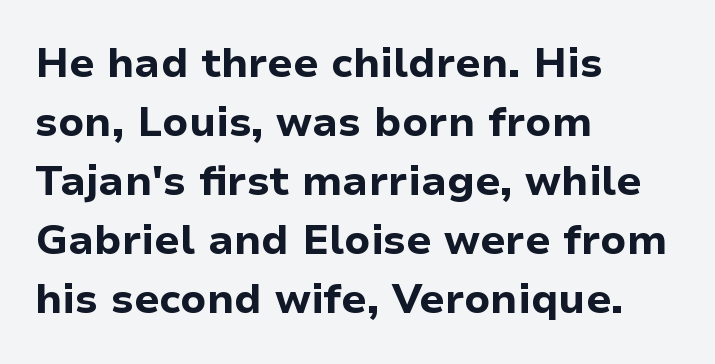
Q: Is the text bold? A: Yes.
Q: Is the text italic (slanted)? A: No, it is upright.
Q: Is the typeface a serif or a sans-serif typeface? A: Sans-serif.
Q: Is the text underlined? A: No.
Q: How is the paragraph aligned? A: Left-aligned.
Q: Is the spacing between letters normal or unusually wide? A: Normal.
Q: Is the spacing between lines tight, normal or loose? A: Normal.
Q: Width (condensed, normal, or wide)? A: Normal.
Q: Stroke contrast? A: Low.
Q: x-height? A: Medium.
Q: Monospaced? A: No.
